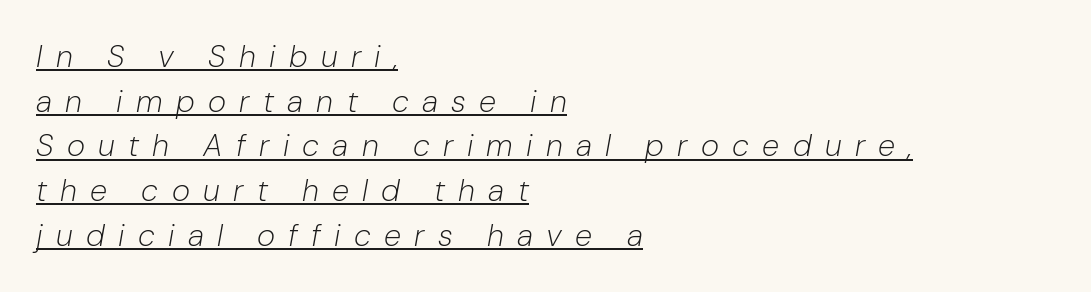
What's the leading like? Ordinary, nothing unusual. Honestly, the underline is the first thing you notice here. The letters advance in unequal steps, a hallmark of proportional type. The font is comparable to plain body text, perhaps lighter. Posture: slanted. The horizontal fit of the characters is loose and conspicuously gappy.
